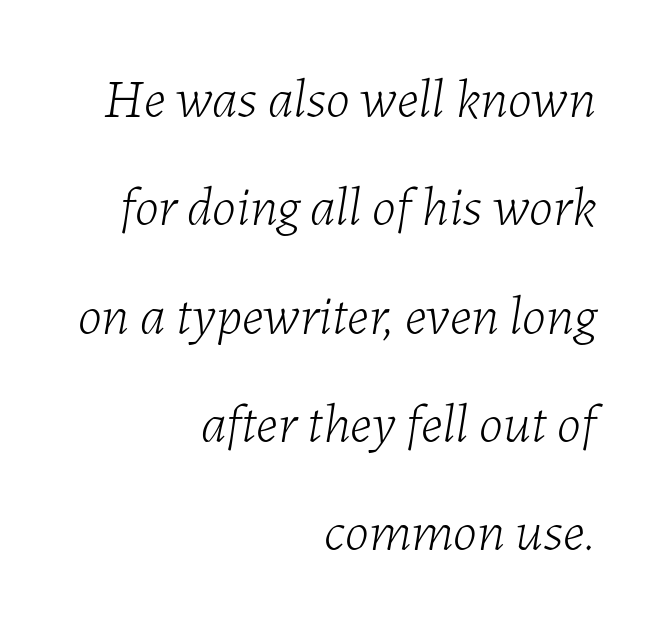
Check the space under the baseline: it is left empty. Caption: face not bold, strokes unweighted. Notice how the stems are inclined rather than vertical — that's the hallmark of italics. Airy leading. Notice how the passage keeps a crisp vertical edge on the right only.
